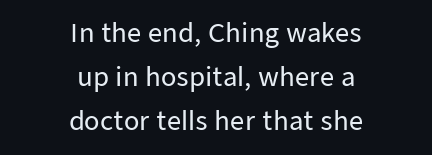
Alignment: centered. The letterforms sit shoulder to shoulder at normal distance. Do the letters lean? They stand straight. Lines of text with bare space underneath.
